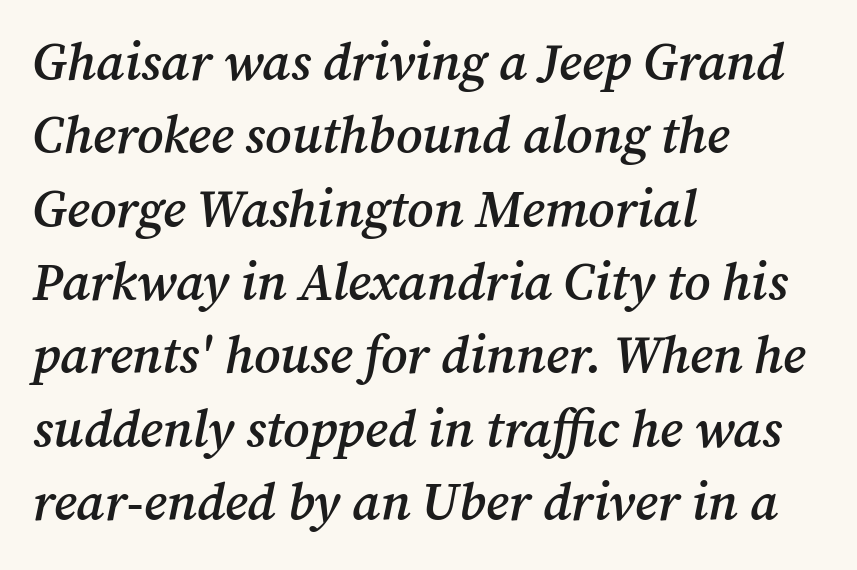
{"serif": "yes", "italic": "yes", "lean": "right", "slant_degrees": 12, "bold": "semi", "weight": "semibold", "width": "normal", "stroke_contrast": "medium", "x_height": "medium", "monospaced": "no", "underline": "no", "align": "left", "line_spacing": "normal", "line_spacing_ratio": 1.41, "letter_spacing": "normal", "letter_spacing_em": 0.0, "glyph_px": 52}
